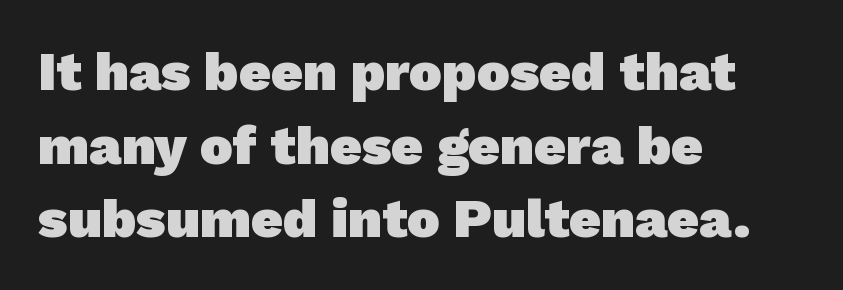
Type without underlining. The type is set solid horizontally, with unmodified tracking. Nothing sits at the stroke ends, so this counts as sans-serif. A typesetter would call this leading conventional body-copy spacing.
